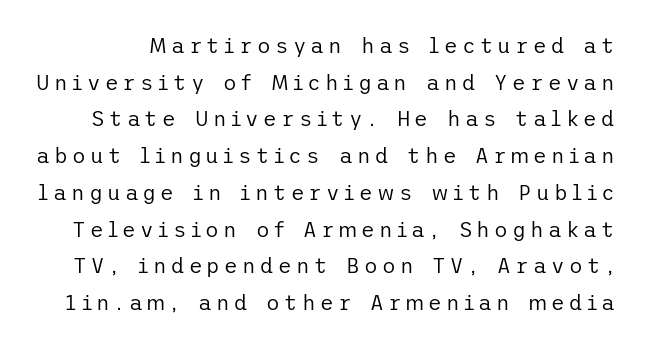
Observe the wide spacing: letters keep a clear distance from each other. The typesetting does not lean heavy: it is not bold. The glyphs are unaccompanied by any horizontal stroke below them. These lines were composed using upright roman letters.
